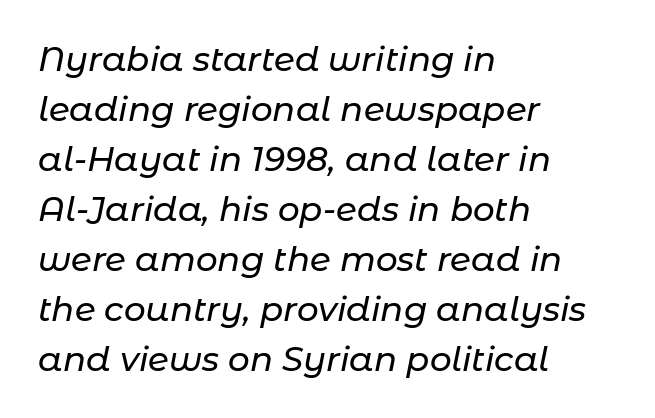
Q: Is the text italic (slanted)? A: Yes, it leans right by about 11 degrees.
Q: Is the text underlined? A: No.
Q: How is the paragraph aligned? A: Left-aligned.
Q: Is the spacing between letters normal or unusually wide? A: Normal.
Q: Is the spacing between lines tight, normal or loose? A: Normal.
Q: Width (condensed, normal, or wide)? A: Normal.
Q: Stroke contrast? A: Low.
Q: x-height? A: Medium.
Q: Monospaced? A: No.
